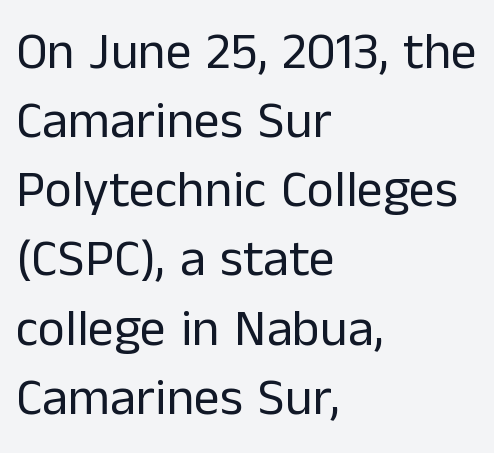
{"serif": "no", "italic": "no", "bold": "no", "weight": "regular", "width": "normal", "stroke_contrast": "low", "x_height": "medium", "monospaced": "no", "underline": "no", "align": "left", "line_spacing": "normal", "line_spacing_ratio": 1.33, "letter_spacing": "normal", "letter_spacing_em": 0.0, "glyph_px": 52}
